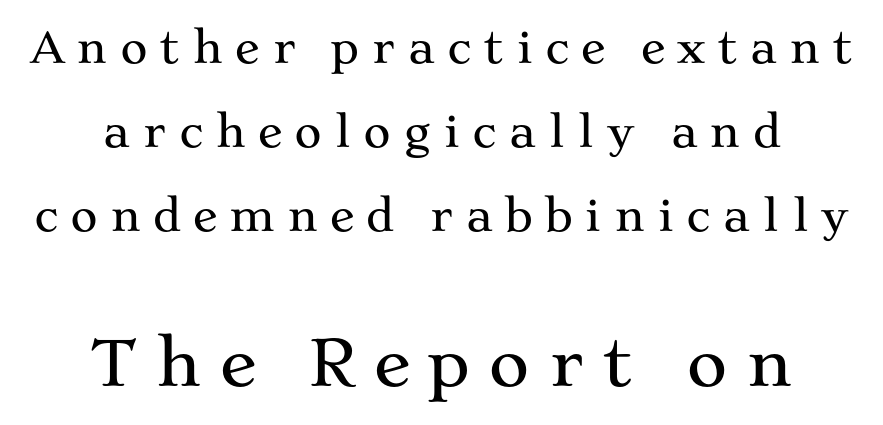
The lines are quadded center. The lettering holds an erect, upright posture throughout. Vertical spacing — loose. Varying glyph widths throughout — classic text-font behaviour.
